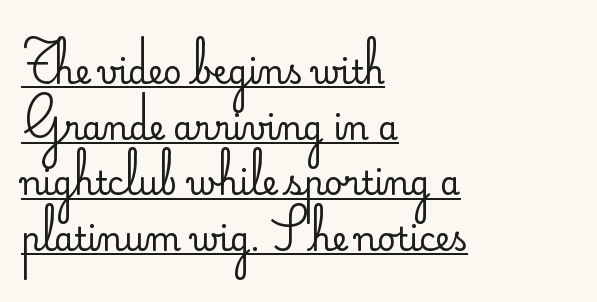
Q: Is the text bold? A: No.
Q: Is the text italic (slanted)? A: No, it is upright.
Q: Is the typeface a serif or a sans-serif typeface? A: Sans-serif.
Q: Is the text underlined? A: Yes.
Q: How is the paragraph aligned? A: Left-aligned.
Q: Is the spacing between letters normal or unusually wide? A: Normal.
Q: Width (condensed, normal, or wide)? A: Normal.
Q: Stroke contrast? A: Low.
Q: x-height? A: Small.
Q: Monospaced? A: No.
